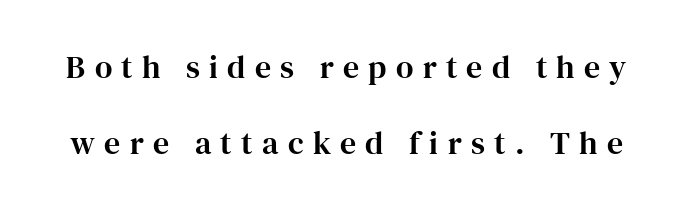
What kind of face is this? One with serifs. Horizontal bands of white between lines are thick stripes. The line texture is sparse and dotted thanks to wide tracking. The letters advance in unequal steps, a hallmark of proportional type.
